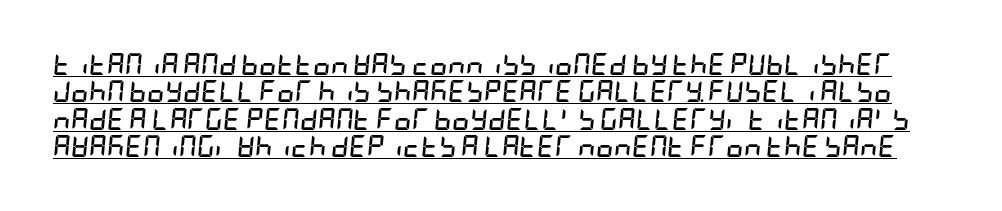
Q: Is the text bold? A: Yes.
Q: Is the text italic (slanted)? A: Yes, it leans right by about 5 degrees.
Q: Is the text underlined? A: Yes.
Q: Is the spacing between letters normal or unusually wide? A: Normal.
Q: Is the spacing between lines tight, normal or loose? A: Normal.
